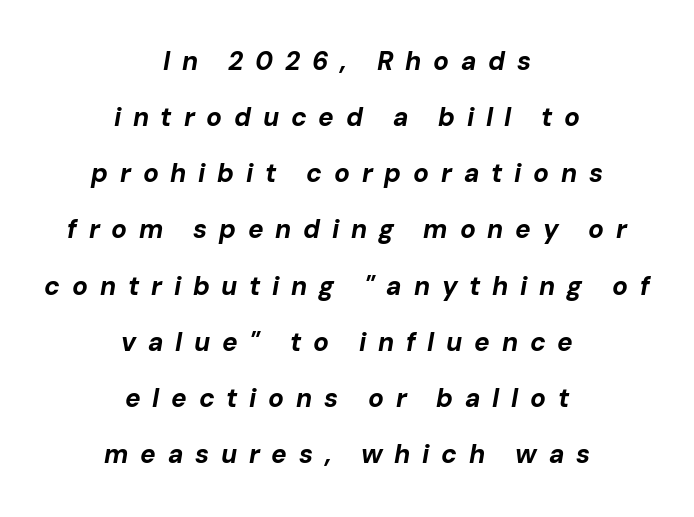
Q: Is the text bold? A: Yes.
Q: Is the text italic (slanted)? A: Yes, it leans right by about 10 degrees.
Q: Is the text underlined? A: No.
Q: How is the paragraph aligned? A: Centered.
Q: Is the spacing between letters normal or unusually wide? A: Unusually wide.
Q: Is the spacing between lines tight, normal or loose? A: Loose.
